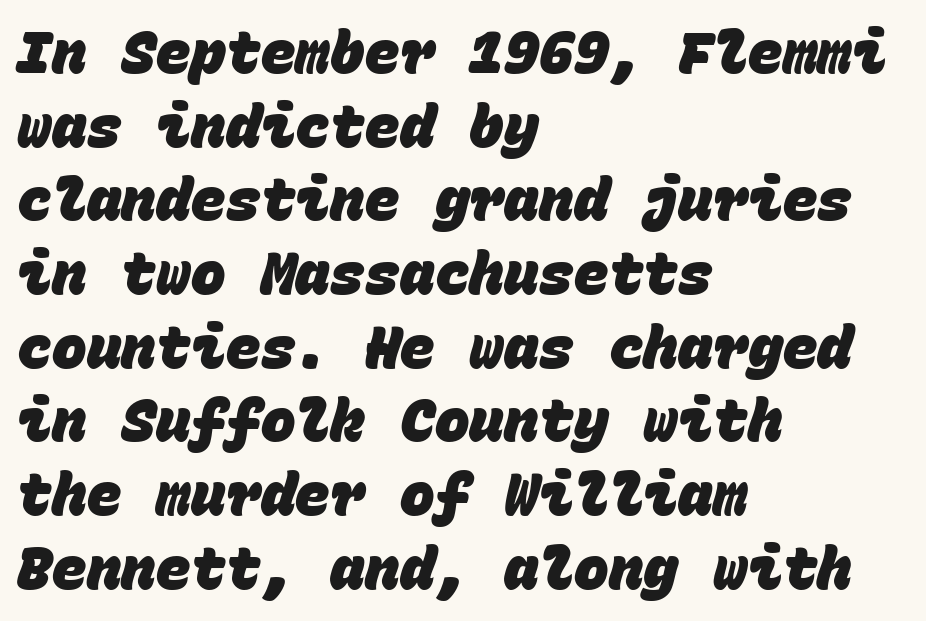
{"serif": "no", "bold": "yes", "weight": "heavy", "width": "normal", "stroke_contrast": "low", "x_height": "large", "monospaced": "yes", "underline": "no", "align": "left", "line_spacing": "normal", "line_spacing_ratio": 1.27, "letter_spacing": "normal", "letter_spacing_em": 0.0, "glyph_px": 58}
